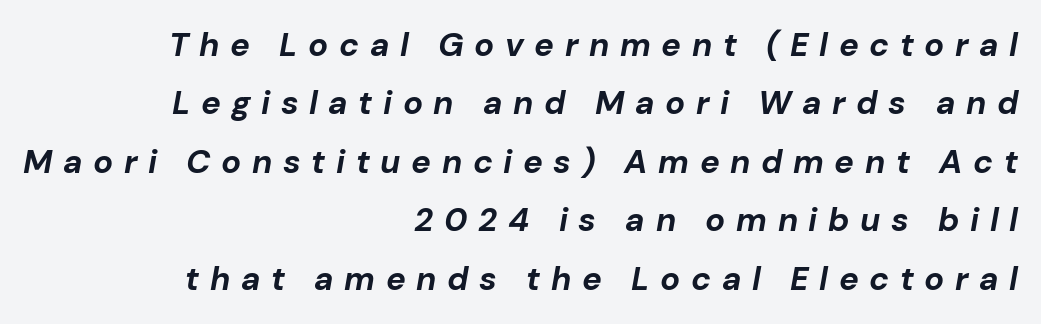
This rendering uses right alignment, leaving the left contour irregular. Check the space under the baseline: it is left empty. Is the type slanted? Yes — the strokes lean at a clear angle. Is the letter spacing exaggerated? Yes — the characters are pushed far apart.
